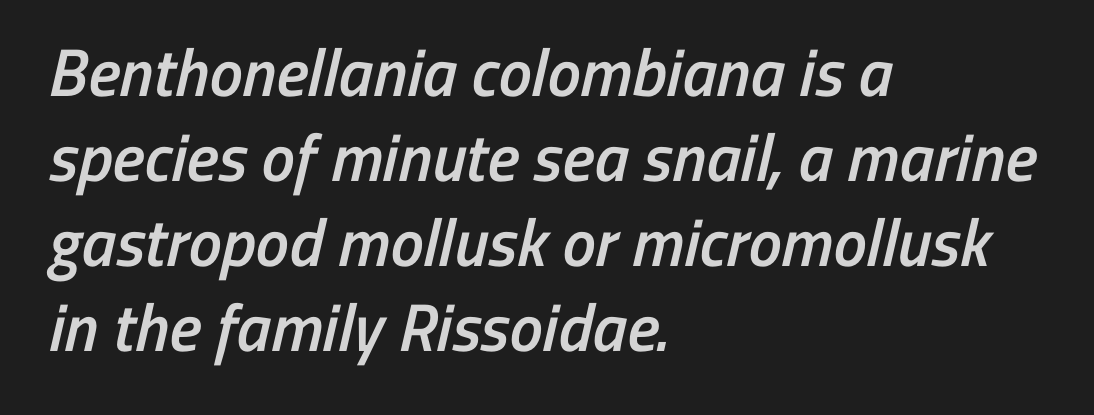
The rendering uses a semibold face; strokes are thickened but not to full bold. The text was rendered using a sans face with plain stroke endings. Short note: letters normally spaced. The leading is moderate, giving the passage an even texture.
